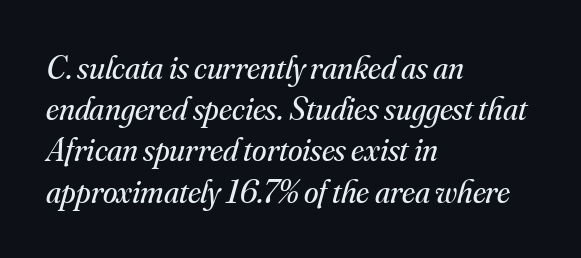
The image shows 33 px regular-weight serif type, italic (leaning right); set left-aligned, normal line spacing (1.25x), normal letter spacing, not underlined; medium stroke contrast and a small x-height.
